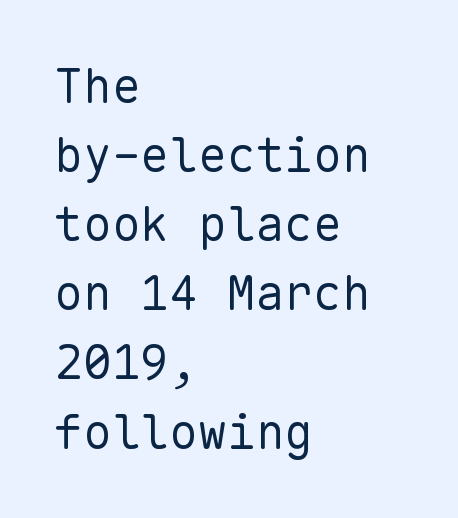
The image shows 48 px regular-weight sans-serif type, upright, monospaced; set left-aligned, normal line spacing (1.44x), normal letter spacing, not underlined; low stroke contrast and a medium x-height.
